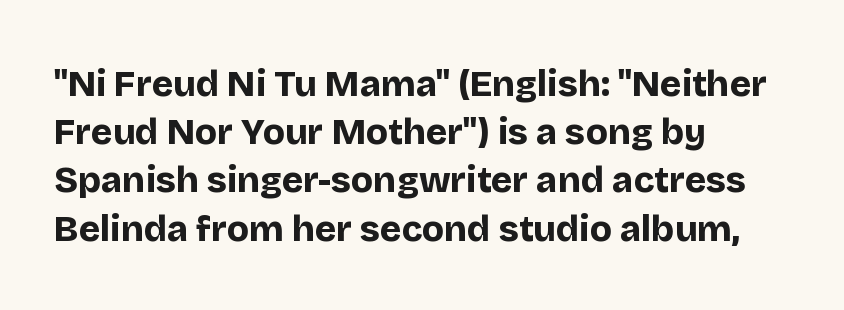
{"serif": "no", "italic": "no", "bold": "yes", "weight": "bold", "width": "normal", "stroke_contrast": "low", "x_height": "large", "monospaced": "no", "underline": "no", "align": "left", "line_spacing": "normal", "line_spacing_ratio": 1.34, "letter_spacing": "normal", "letter_spacing_em": 0.0, "glyph_px": 36}
